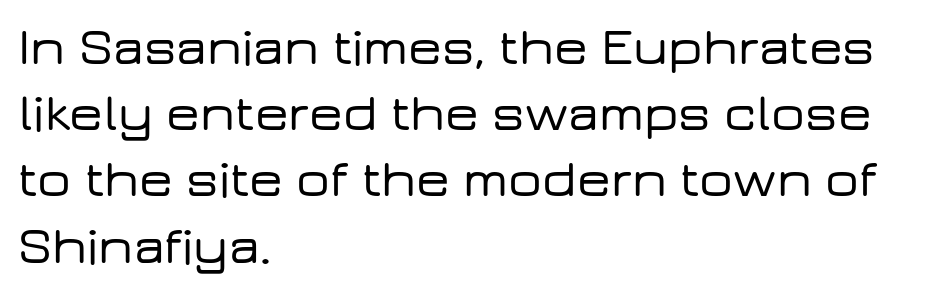
The image shows 53 px wide sans-serif type, upright; set left-aligned, normal line spacing (1.25x), normal letter spacing, not underlined; low stroke contrast and a medium x-height.
